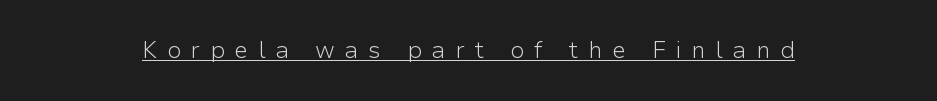
The image shows 23 px text type, upright; set unusually wide letter spacing (+0.43 em), underlined.
